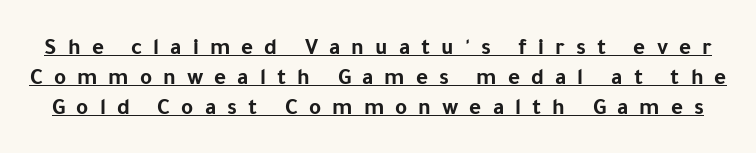
The image shows 23 px bold type, upright; set normal line spacing (1.3x), unusually wide letter spacing (+0.48 em), underlined.
